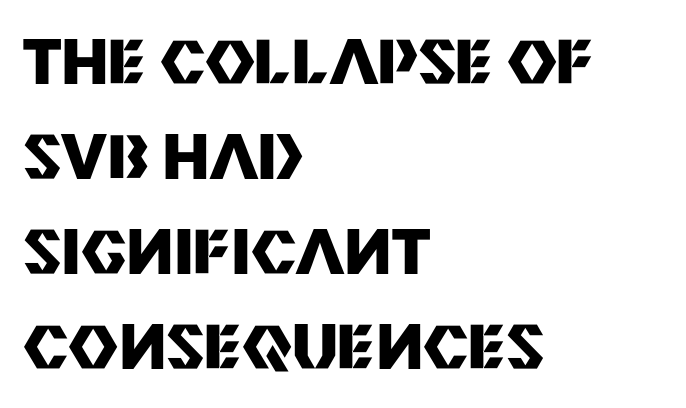
Q: Is the text bold? A: Yes.
Q: Is the text italic (slanted)? A: No, it is upright.
Q: Is the typeface a serif or a sans-serif typeface? A: Sans-serif.
Q: Is the text underlined? A: No.
Q: How is the paragraph aligned? A: Left-aligned.
Q: Is the spacing between letters normal or unusually wide? A: Normal.
Q: Is the spacing between lines tight, normal or loose? A: Normal.
Q: Width (condensed, normal, or wide)? A: Normal.
Q: Stroke contrast? A: Medium.
Q: x-height? A: Large.
Q: Monospaced? A: No.
